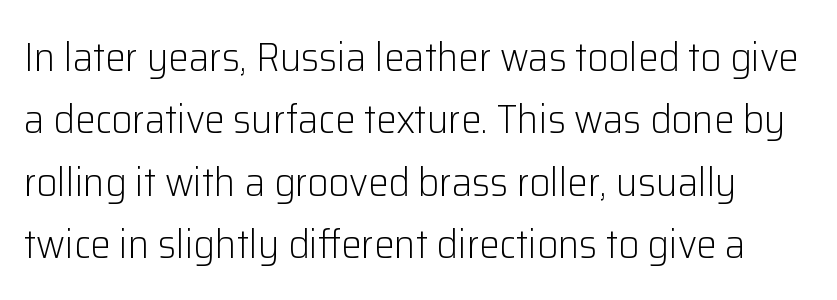
{"serif": "no", "italic": "no", "bold": "no", "weight": "light", "width": "normal", "stroke_contrast": "low", "x_height": "medium", "monospaced": "no", "underline": "no", "line_spacing": "normal", "line_spacing_ratio": 1.52, "letter_spacing": "normal", "letter_spacing_em": 0.0, "glyph_px": 41}
